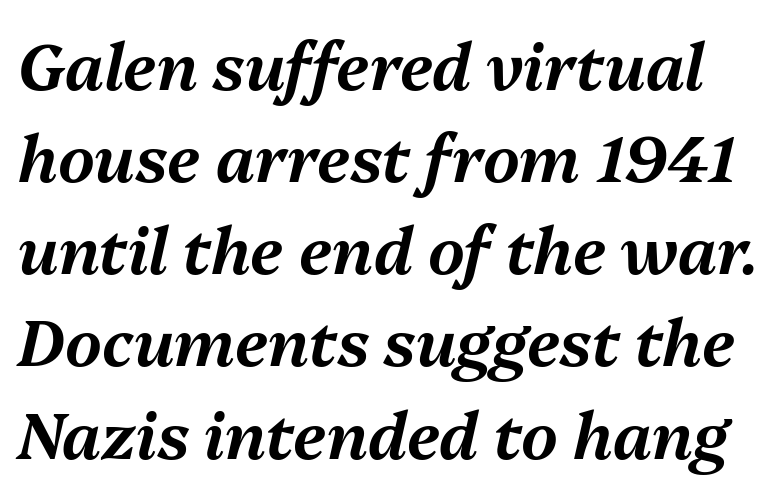
These lines are rendered in a variable-pitch font. You could call the tracking neutral — neither tight nor loose. Would a proofreader flag this as italicized? Yes. The zone under the glyphs is completely vacant. Leading: standard.
